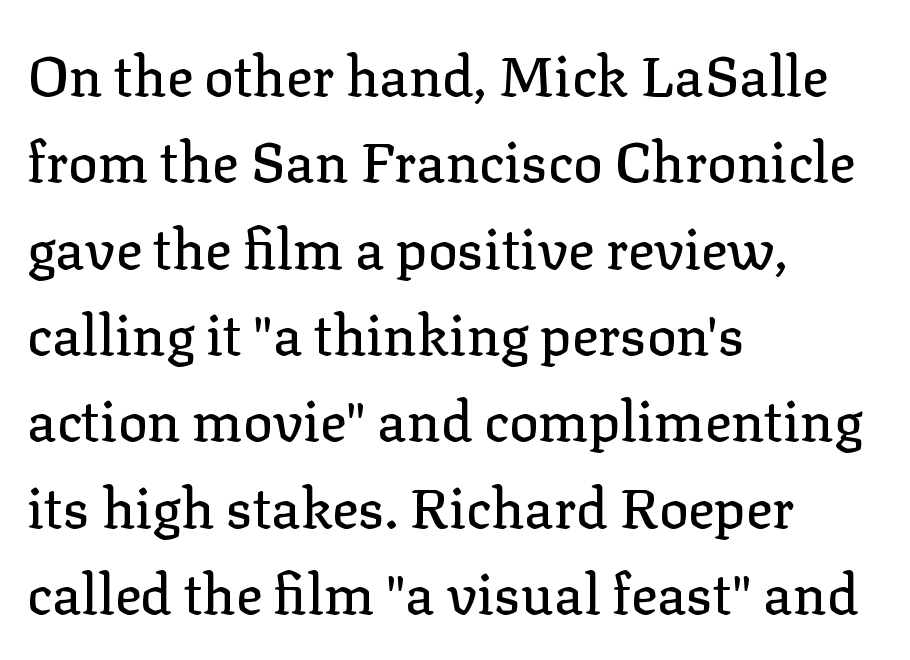
Q: Is the text italic (slanted)? A: No, it is upright.
Q: Is the typeface a serif or a sans-serif typeface? A: Serif.
Q: Is the text underlined? A: No.
Q: How is the paragraph aligned? A: Left-aligned.
Q: Is the spacing between letters normal or unusually wide? A: Normal.
Q: Is the spacing between lines tight, normal or loose? A: Normal.
Q: Width (condensed, normal, or wide)? A: Normal.
Q: Stroke contrast? A: Low.
Q: x-height? A: Medium.
Q: Monospaced? A: No.
